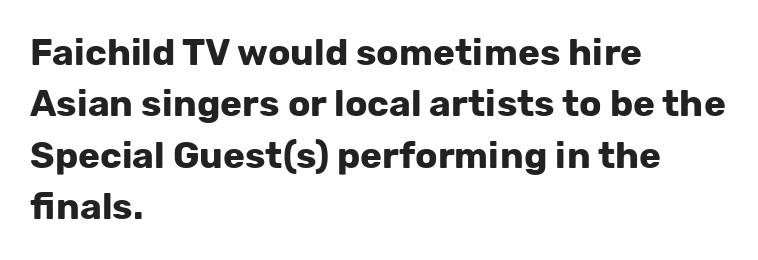
Q: Is the text bold? A: Yes.
Q: Is the text italic (slanted)? A: No, it is upright.
Q: Is the typeface a serif or a sans-serif typeface? A: Sans-serif.
Q: Is the text underlined? A: No.
Q: How is the paragraph aligned? A: Left-aligned.
Q: Is the spacing between letters normal or unusually wide? A: Normal.
Q: Is the spacing between lines tight, normal or loose? A: Normal.
Q: Width (condensed, normal, or wide)? A: Normal.
Q: Stroke contrast? A: Low.
Q: x-height? A: Medium.
Q: Monospaced? A: No.
